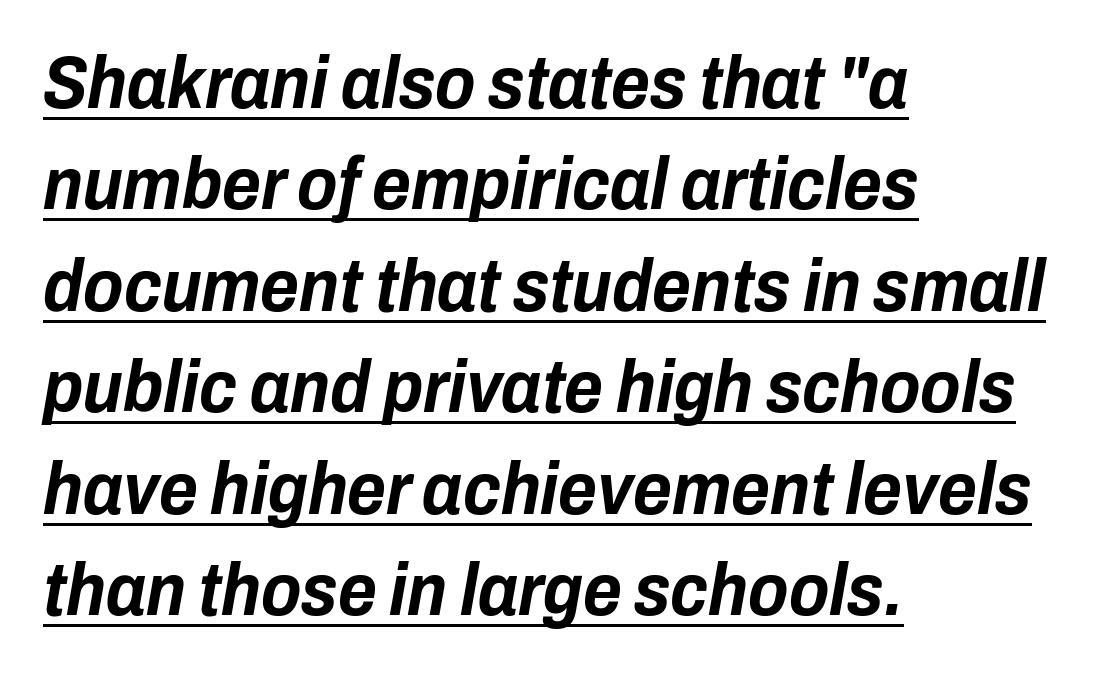
The image shows 74 px bold, condensed type, italic (leaning right); set left-aligned, normal line spacing (1.37x), normal letter spacing, underlined; low stroke contrast and a medium x-height.
